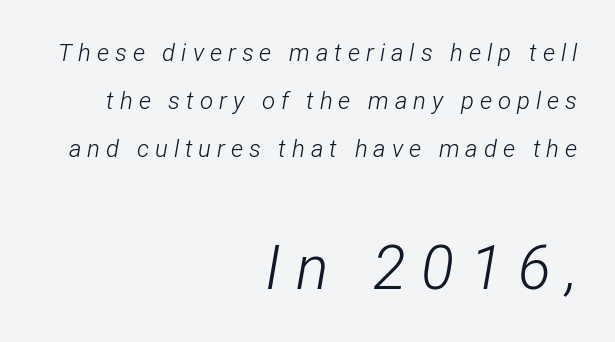
A typesetter would call this proportional, since set widths differ per character. The space between consecutive lines is lavish. Descenders are the only things crossing below the line. How are the letters spaced? Widely, with obvious added tracking. Nothing heavy about these letters — not bold at all.
